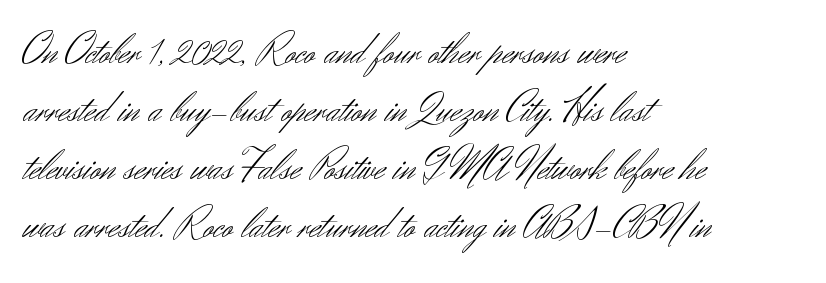
The image shows 43 px light sans-serif type; set left-aligned, normal line spacing (1.35x), normal letter spacing, not underlined; medium stroke contrast and a small x-height.
